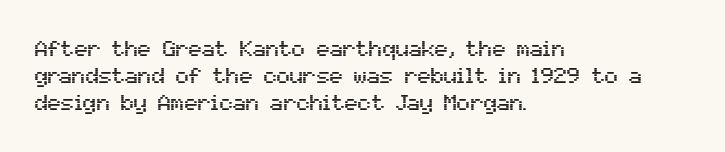
The horizontal fit of the characters is conventional and even. The typesetter chose a ragged-right arrangement here. Upright lettering throughout. The specimen omits any rule beneath the text block's lines.
